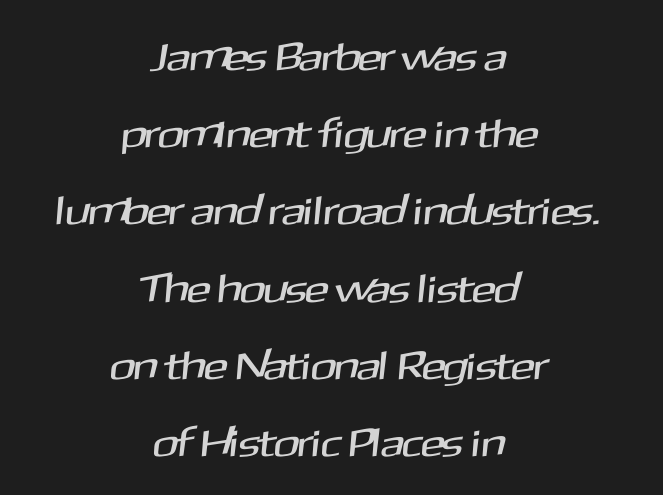
Regarding leading, the lines here are spaced well apart. I'd call this a sans setting — the letters go barefoot. Reading down the block, each line starts at a different indent, mirrored at its end. No word sits above an underline. How are the letters spaced? Ordinarily, with no added tracking.
